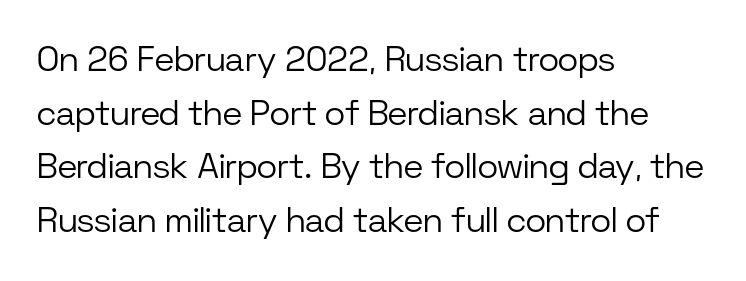
{"serif": "no", "italic": "no", "bold": "no", "weight": "light", "width": "normal", "stroke_contrast": "low", "x_height": "medium", "monospaced": "no", "underline": "no", "align": "left", "line_spacing": "normal", "line_spacing_ratio": 1.53, "letter_spacing": "normal", "letter_spacing_em": 0.0, "glyph_px": 35}
